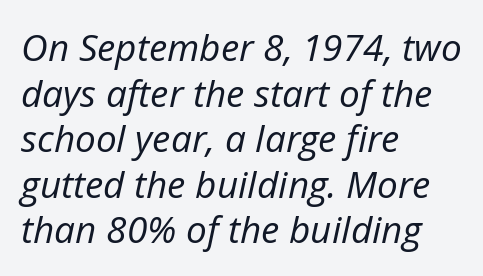
Caption: standard tracking, unaltered. Notice how the stems are inclined rather than vertical — that's the hallmark of italics. Anything drawn beneath the words? Only blank space. Notice how the passage keeps a crisp vertical edge on the left only.
